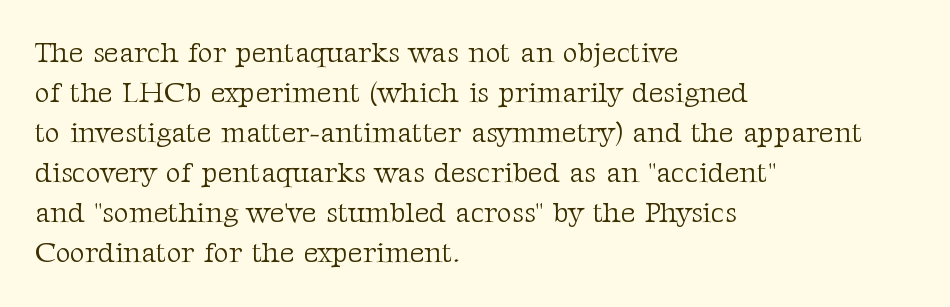
Character widths vary here, with narrow letters taking less room than wide ones. A normal amount of white space separates one row of letters from the next. The setting favours the left margin, as ordinary paragraphs usually do. Small tapered or slab feet sit at the stroke ends, so this counts as serif.
